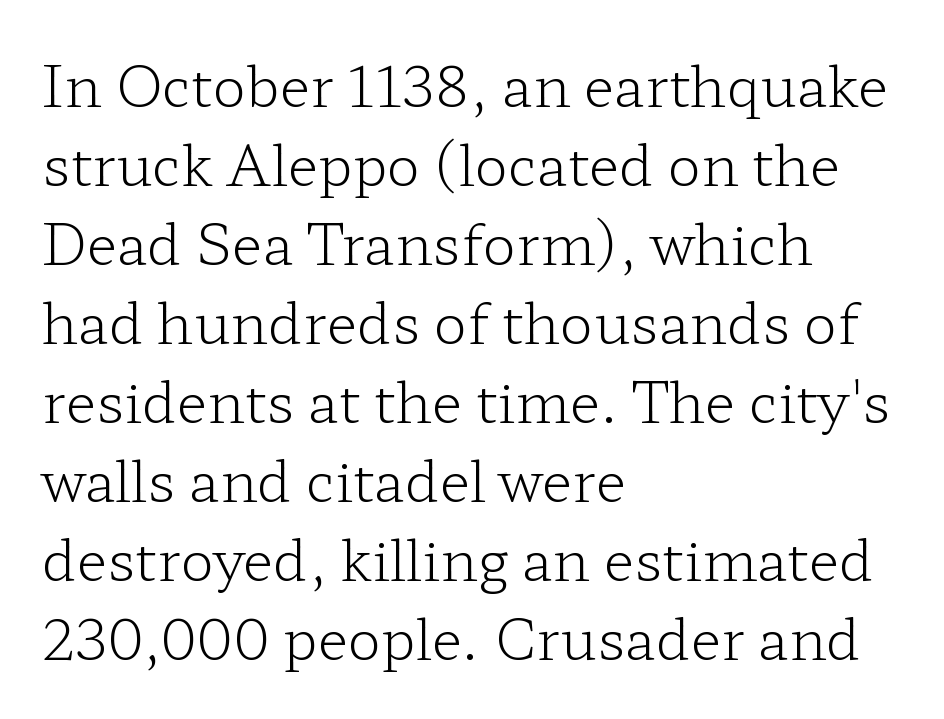
Each row of text sits above clean, open space. No chunkiness to these letters — they're not bold. Tracking here is standard; glyphs follow each other at the usual distance. Each letter keeps its own natural width here, so spacing adapts to shape.
